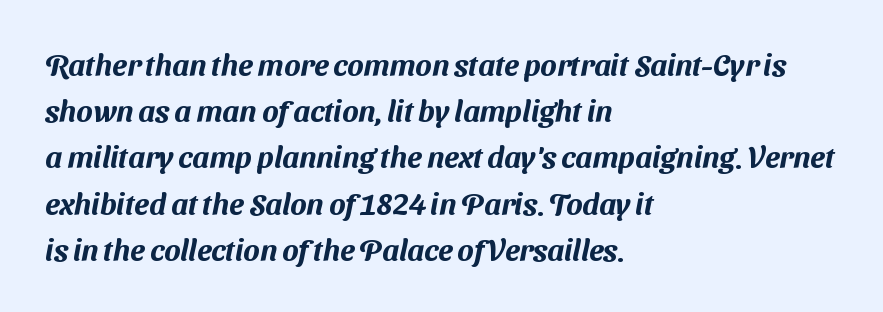
Q: Is the typeface a serif or a sans-serif typeface? A: Sans-serif.
Q: Is the text underlined? A: No.
Q: How is the paragraph aligned? A: Left-aligned.
Q: Is the spacing between letters normal or unusually wide? A: Normal.
Q: Is the spacing between lines tight, normal or loose? A: Normal.
Q: Width (condensed, normal, or wide)? A: Normal.
Q: Stroke contrast? A: Medium.
Q: x-height? A: Medium.
Q: Monospaced? A: No.
